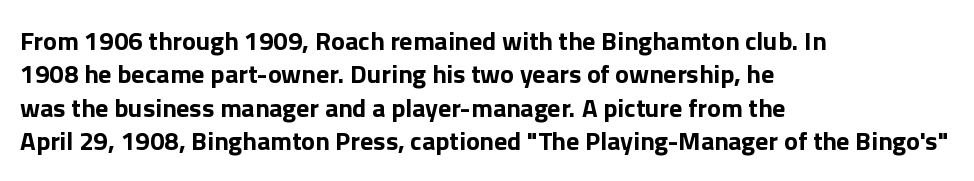
The image shows 26 px bold type, upright; set left-aligned, normal line spacing (1.28x), normal letter spacing, not underlined.
